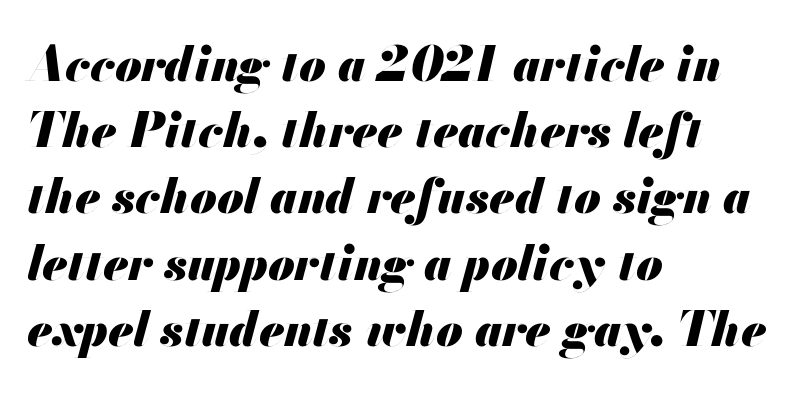
Nobody drew a line under any word here. Casual observation: everything's shoved over to the left. The axis of the letterforms is tilted away from vertical. This sample has the flowing, uneven cadence of proportional lettering. What's the leading like? Ordinary, nothing unusual. Observe the ordinary spacing: letters are neighbours, not strangers.
